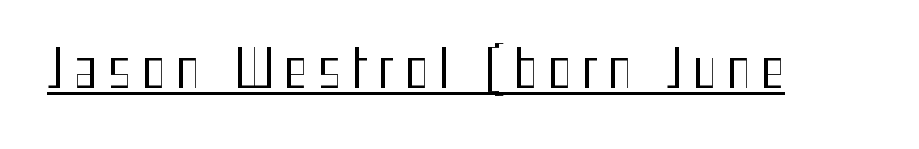
The designer went with a sans here, leaving each stem footless. A typesetter would mark this as roman, not italic. Note the varied advance widths — an 'i' is clearly narrower than an 'm'. Like a heading marked for emphasis, these lines bear an underscore.
